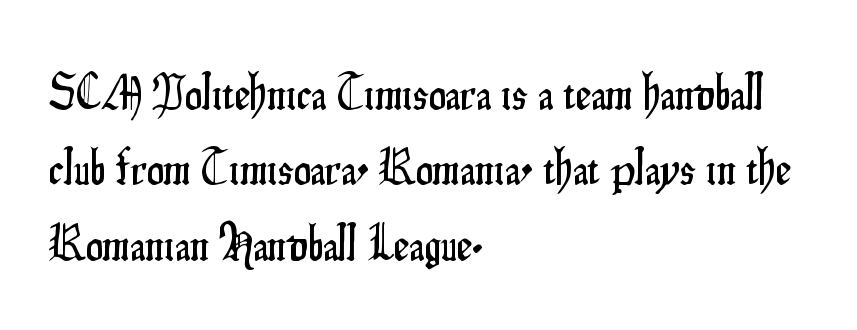
Q: Is the text italic (slanted)? A: No, it is upright.
Q: Is the typeface a serif or a sans-serif typeface? A: Sans-serif.
Q: Is the text underlined? A: No.
Q: How is the paragraph aligned? A: Left-aligned.
Q: Is the spacing between letters normal or unusually wide? A: Normal.
Q: Is the spacing between lines tight, normal or loose? A: Normal.
Q: Width (condensed, normal, or wide)? A: Condensed.
Q: Stroke contrast? A: Low.
Q: x-height? A: Small.
Q: Monospaced? A: No.
